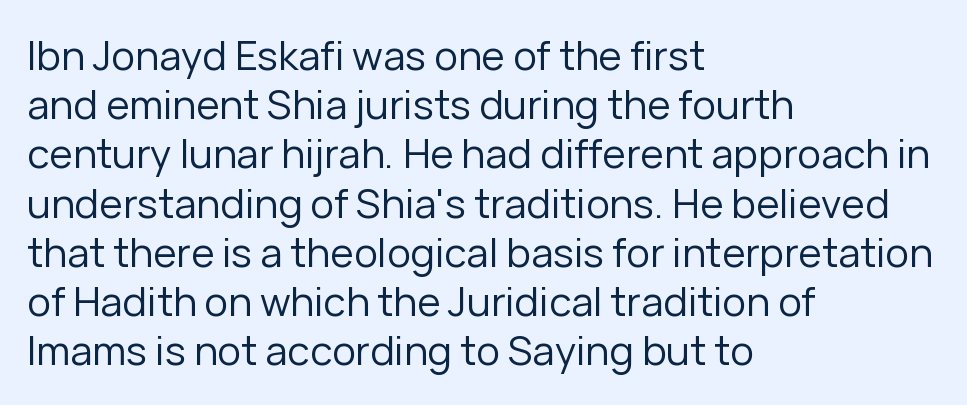
{"serif": "no", "italic": "no", "bold": "no", "weight": "regular", "width": "normal", "stroke_contrast": "low", "x_height": "medium", "monospaced": "no", "underline": "no", "align": "left", "line_spacing_ratio": 1.23, "letter_spacing": "normal", "letter_spacing_em": 0.0, "glyph_px": 40}
